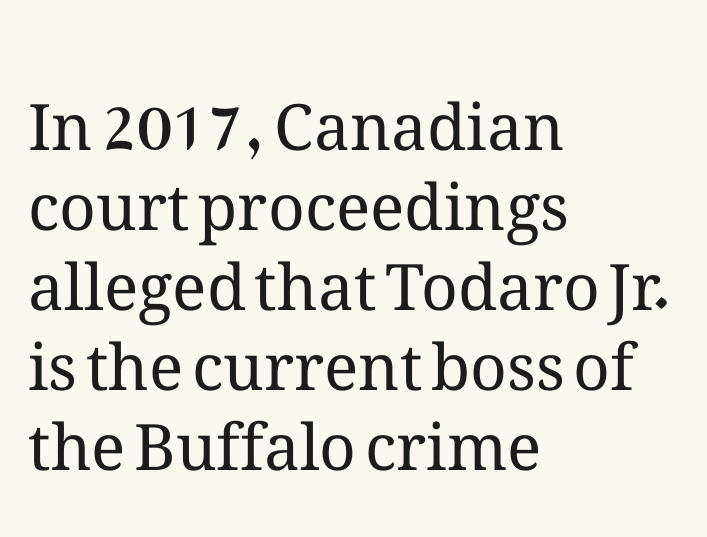
Q: Is the text bold? A: No.
Q: Is the text italic (slanted)? A: No, it is upright.
Q: Is the text underlined? A: No.
Q: How is the paragraph aligned? A: Left-aligned.
Q: Is the spacing between letters normal or unusually wide? A: Normal.
Q: Is the spacing between lines tight, normal or loose? A: Normal.
Q: Width (condensed, normal, or wide)? A: Normal.
Q: Stroke contrast? A: Medium.
Q: x-height? A: Medium.
Q: Monospaced? A: No.
